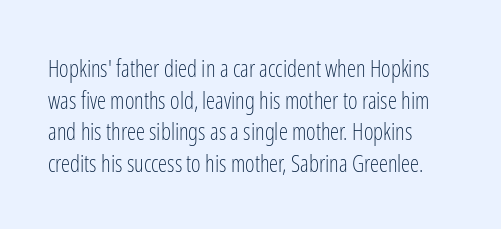
The strokes are not fattened; the text isn't bold. Beneath every word, the page is bare. Every row of glyphs begins at an identical x-position on the left. In terms of posture, this sample is upright.
